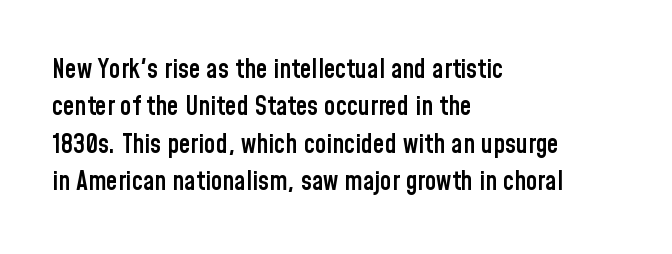
One-word summary of the alignment: left. A bit beefed up — I'd call it semibold rather than bold. Normally led — the rows are evenly, conventionally spaced. Bare-footed words on every line. If you drew a line through each stem, it would be perfectly vertical.
